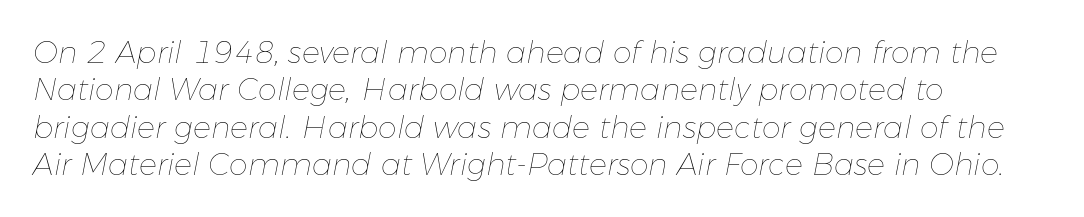
{"italic": "yes", "lean": "right", "slant_degrees": 11, "bold": "no", "weight": "thin", "width": "normal", "stroke_contrast": "low", "x_height": "medium", "monospaced": "no", "underline": "no", "align": "left", "line_spacing": "normal", "line_spacing_ratio": 1.25, "letter_spacing": "normal", "letter_spacing_em": 0.0, "glyph_px": 30}
